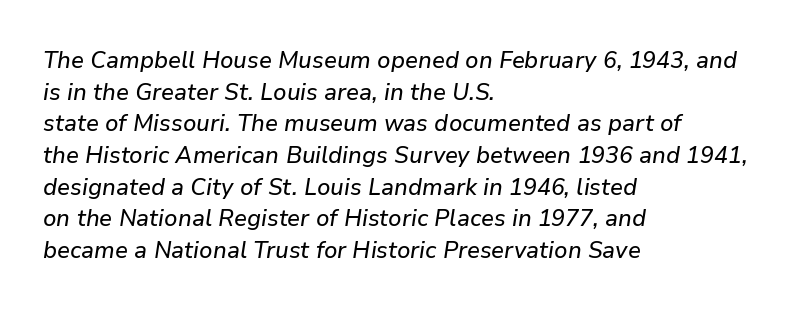
Q: Is the text italic (slanted)? A: Yes, it leans right by about 9 degrees.
Q: Is the text underlined? A: No.
Q: How is the paragraph aligned? A: Left-aligned.
Q: Is the spacing between letters normal or unusually wide? A: Normal.
Q: Is the spacing between lines tight, normal or loose? A: Normal.
